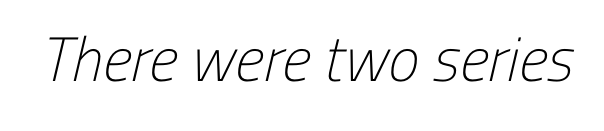
Underlining? Definitely not there. Serif or sans? Sans — the stroke terminals are bare. Nobody touched the tracking dial on this one. Looks like regular typesetting: each glyph gets only the width it needs. Letters have the restrained weight of plain body copy at most.
